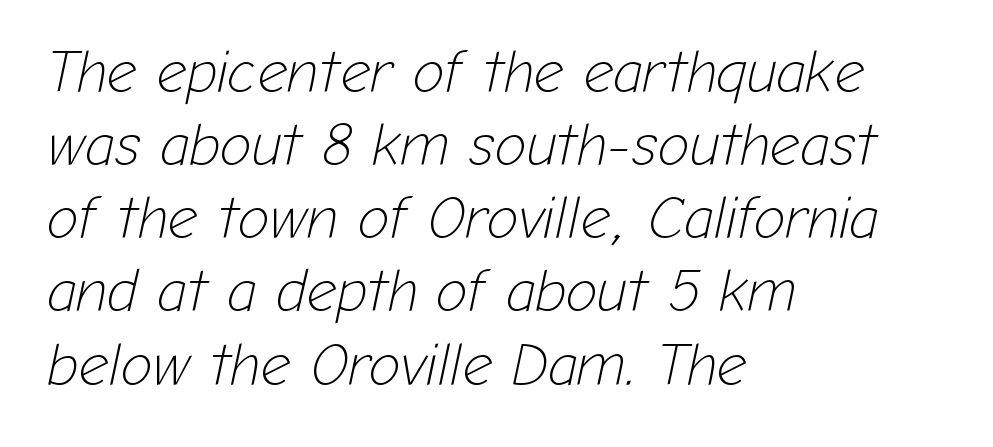
A quiet, ordinary-to-light weight characterises the typeface. The passage shown leans; its letterforms are oblique. The face used here is proportionally spaced, like ordinary book or web type. Leftover space on each line is placed entirely after the last word. The letterforms sit shoulder to shoulder at normal distance.
